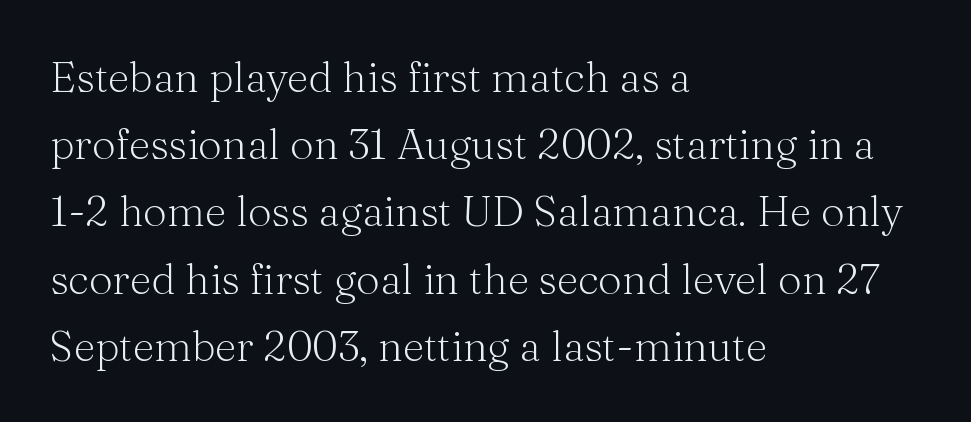
Q: Is the text bold? A: No.
Q: Is the text italic (slanted)? A: No, it is upright.
Q: Is the typeface a serif or a sans-serif typeface? A: Serif.
Q: Is the text underlined? A: No.
Q: How is the paragraph aligned? A: Left-aligned.
Q: Is the spacing between letters normal or unusually wide? A: Normal.
Q: Is the spacing between lines tight, normal or loose? A: Normal.
Q: Width (condensed, normal, or wide)? A: Normal.
Q: Stroke contrast? A: Medium.
Q: x-height? A: Medium.
Q: Monospaced? A: No.
